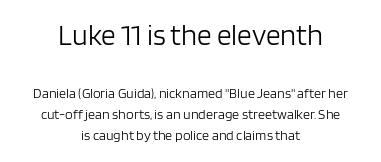
The image shows 29 px light sans-serif type, upright; set centered, normal line spacing (1.51x), normal letter spacing, not underlined; the first (top) block is 2.07x larger; low stroke contrast and a large x-height.
